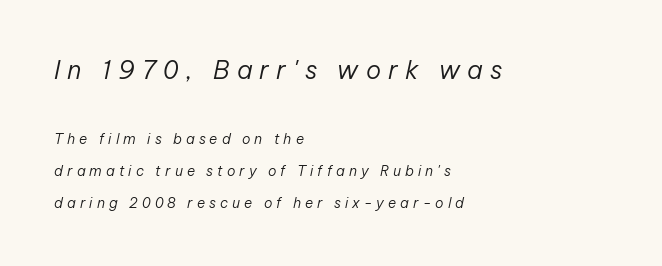
{"italic": "yes", "lean": "right", "slant_degrees": 12, "bold": "no", "underline": "no", "align": "left", "line_spacing": "loose", "line_spacing_ratio": 2.26, "letter_spacing": "wide", "letter_spacing_em": 0.29, "larger_block": "first", "size_ratio": 1.79, "glyph_px": 25}
